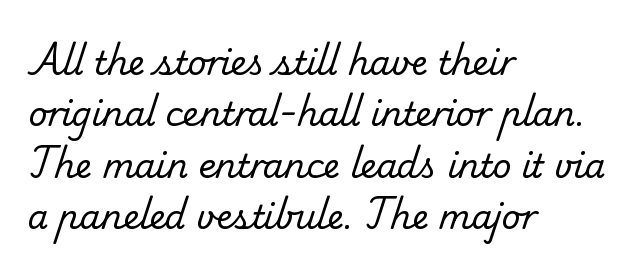
{"serif": "yes", "bold": "no", "weight": "regular", "width": "normal", "stroke_contrast": "low", "x_height": "small", "monospaced": "no", "underline": "no", "align": "left", "line_spacing": "normal", "line_spacing_ratio": 1.56, "letter_spacing": "normal", "letter_spacing_em": 0.0, "glyph_px": 33}
